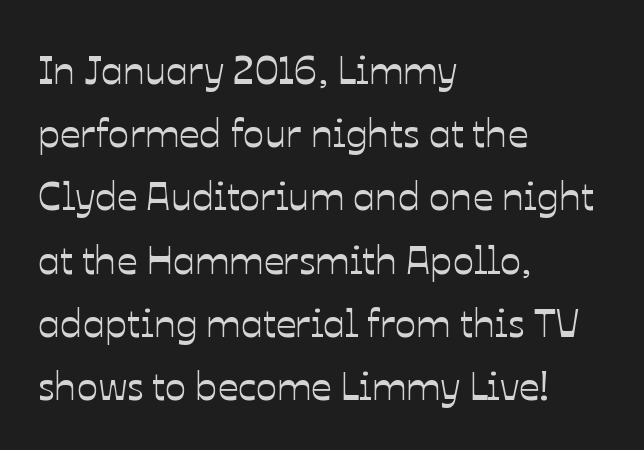
The image shows 40 px text type, upright; set left-aligned, normal line spacing (1.58x), normal letter spacing, not underlined; low stroke contrast and a medium x-height.
